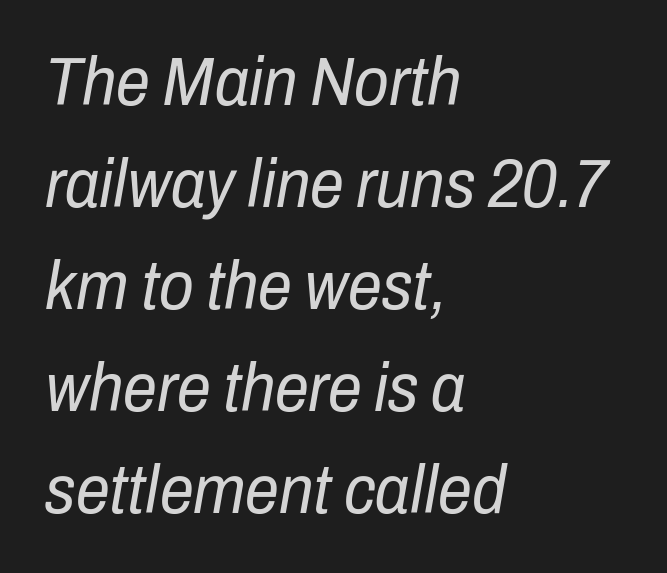
Q: Is the text bold? A: No.
Q: Is the text italic (slanted)? A: Yes, it leans right by about 10 degrees.
Q: Is the text underlined? A: No.
Q: How is the paragraph aligned? A: Left-aligned.
Q: Is the spacing between letters normal or unusually wide? A: Normal.
Q: Is the spacing between lines tight, normal or loose? A: Normal.
Q: Width (condensed, normal, or wide)? A: Condensed.
Q: Stroke contrast? A: Low.
Q: x-height? A: Medium.
Q: Monospaced? A: No.
